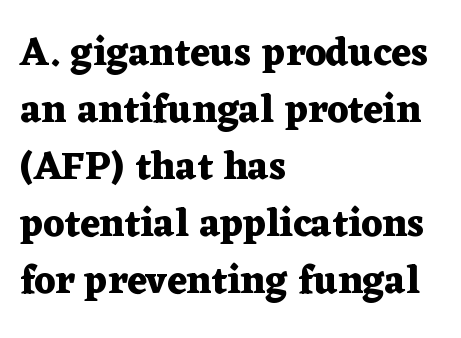
{"serif": "yes", "italic": "no", "bold": "yes", "weight": "heavy", "width": "wide", "stroke_contrast": "medium", "x_height": "medium", "monospaced": "no", "underline": "no", "align": "left", "line_spacing": "normal", "line_spacing_ratio": 1.46, "letter_spacing": "normal", "letter_spacing_em": 0.0, "glyph_px": 39}
